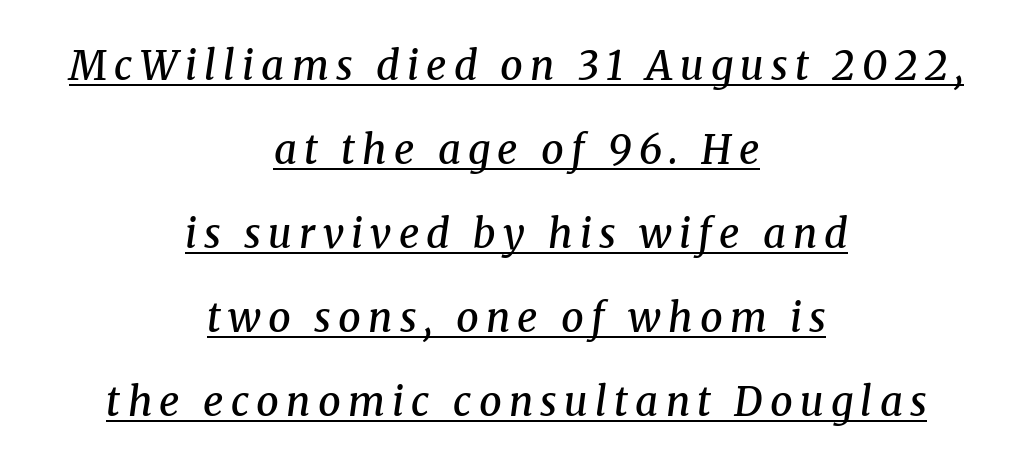
Q: Is the text bold? A: Semi-bold.
Q: Is the text italic (slanted)? A: Yes, it leans right by about 8 degrees.
Q: Is the typeface a serif or a sans-serif typeface? A: Serif.
Q: Is the text underlined? A: Yes.
Q: How is the paragraph aligned? A: Centered.
Q: Is the spacing between lines tight, normal or loose? A: Loose.
Q: Width (condensed, normal, or wide)? A: Normal.
Q: Stroke contrast? A: Medium.
Q: x-height? A: Medium.
Q: Monospaced? A: No.
